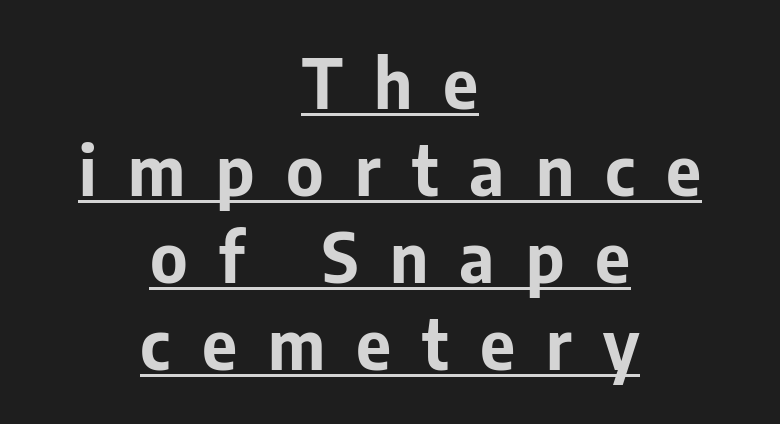
Q: Is the text bold? A: Yes.
Q: Is the text italic (slanted)? A: No, it is upright.
Q: Is the typeface a serif or a sans-serif typeface? A: Sans-serif.
Q: Is the text underlined? A: Yes.
Q: How is the paragraph aligned? A: Centered.
Q: Is the spacing between letters normal or unusually wide? A: Unusually wide.
Q: Is the spacing between lines tight, normal or loose? A: Normal.
Q: Width (condensed, normal, or wide)? A: Normal.
Q: Stroke contrast? A: Low.
Q: x-height? A: Medium.
Q: Monospaced? A: No.
